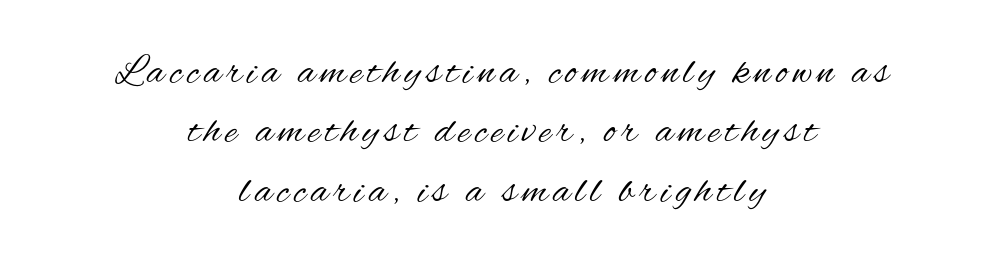
The image shows 41 px regular-weight, condensed sans-serif type; set centered, normal line spacing (1.45x), not underlined; medium stroke contrast and a small x-height.
